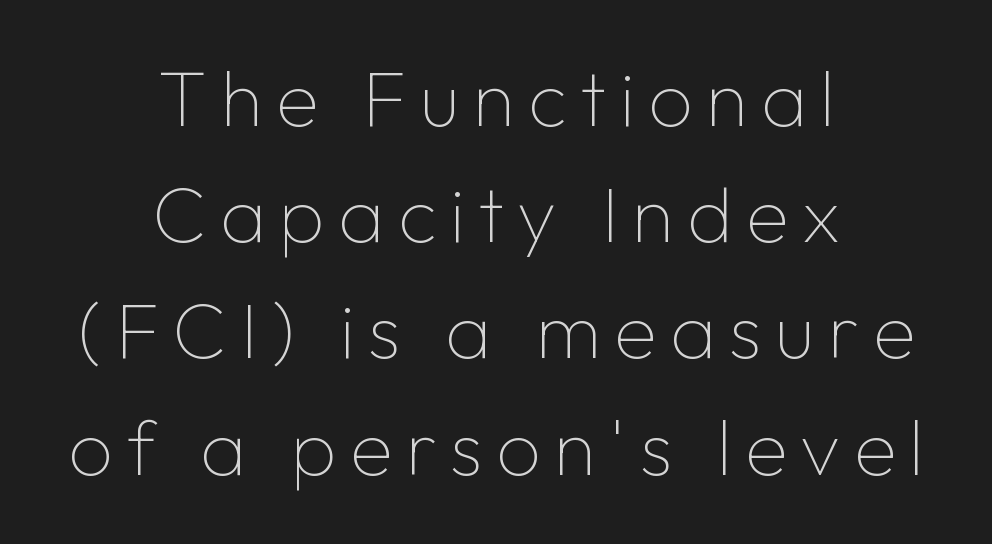
Q: Is the text bold? A: No.
Q: Is the text italic (slanted)? A: No, it is upright.
Q: Is the typeface a serif or a sans-serif typeface? A: Sans-serif.
Q: Is the text underlined? A: No.
Q: How is the paragraph aligned? A: Centered.
Q: Is the spacing between lines tight, normal or loose? A: Normal.
Q: Width (condensed, normal, or wide)? A: Normal.
Q: Stroke contrast? A: Low.
Q: x-height? A: Medium.
Q: Monospaced? A: No.
